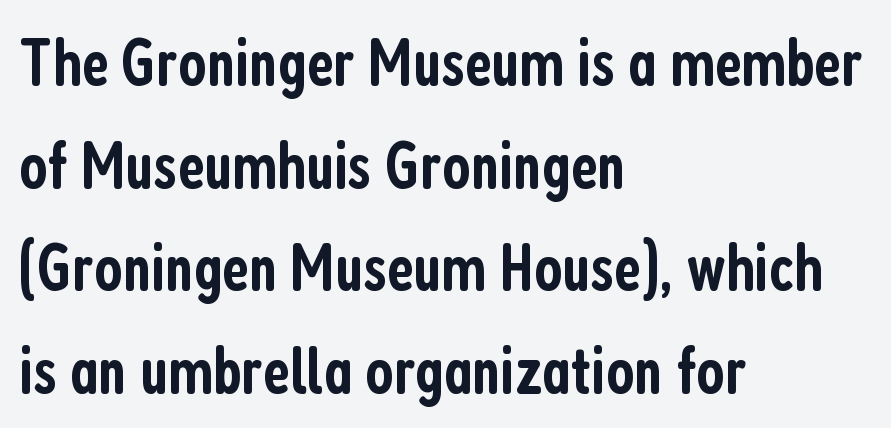
The image shows 67 px semibold, condensed sans-serif type, upright; set left-aligned, normal line spacing (1.53x), normal letter spacing, not underlined; low stroke contrast and a medium x-height.
